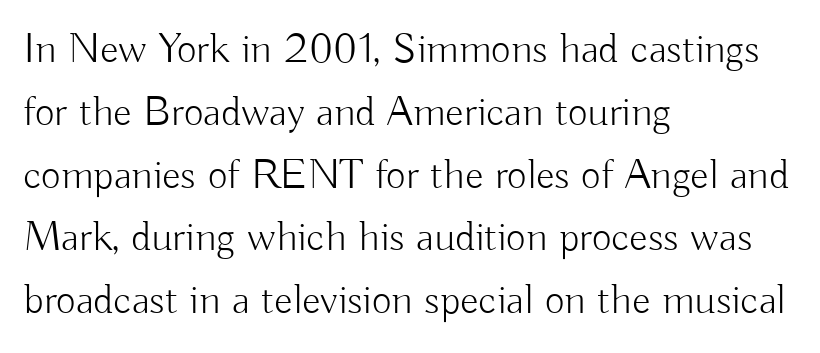
Q: Is the text bold? A: No.
Q: Is the text italic (slanted)? A: No, it is upright.
Q: Is the typeface a serif or a sans-serif typeface? A: Sans-serif.
Q: Is the text underlined? A: No.
Q: How is the paragraph aligned? A: Left-aligned.
Q: Is the spacing between letters normal or unusually wide? A: Normal.
Q: Is the spacing between lines tight, normal or loose? A: Normal.
Q: Width (condensed, normal, or wide)? A: Normal.
Q: Stroke contrast? A: Low.
Q: x-height? A: Small.
Q: Monospaced? A: No.
